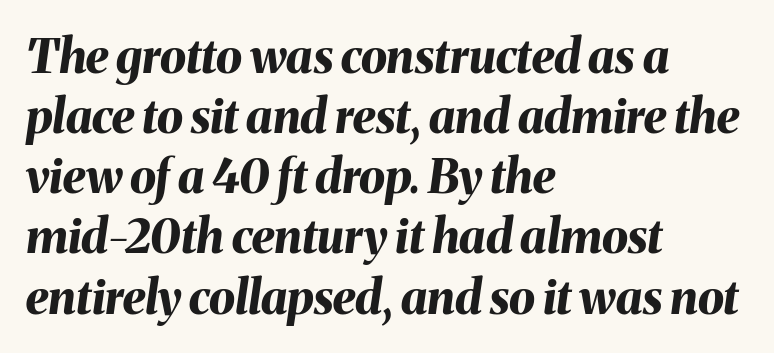
The image shows 47 px bold type, italic (leaning right); set left-aligned, normal line spacing (1.28x), normal letter spacing, not underlined; medium stroke contrast and a medium x-height.
